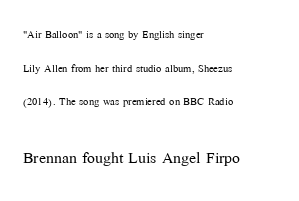
Larger block? The one below; the one above is distinctly smaller. Letter spacing: default. Does the lettering tilt? It doesn't — this is upright. The passage shown stacks its lines with a broad gap. The strokes are not fattened; the text isn't bold.
